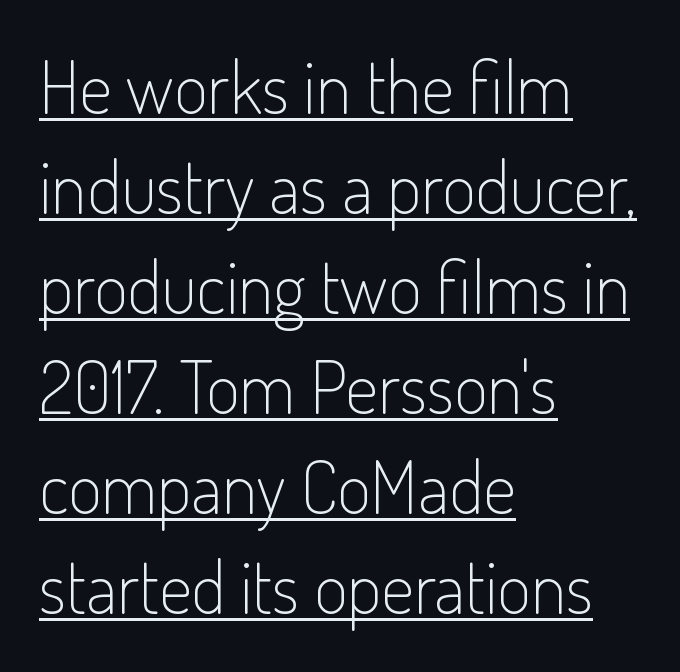
{"serif": "no", "italic": "no", "bold": "no", "weight": "light", "width": "condensed", "stroke_contrast": "low", "x_height": "small", "monospaced": "no", "underline": "yes", "align": "left", "line_spacing": "normal", "line_spacing_ratio": 1.37, "letter_spacing": "normal", "letter_spacing_em": 0.0, "glyph_px": 73}
